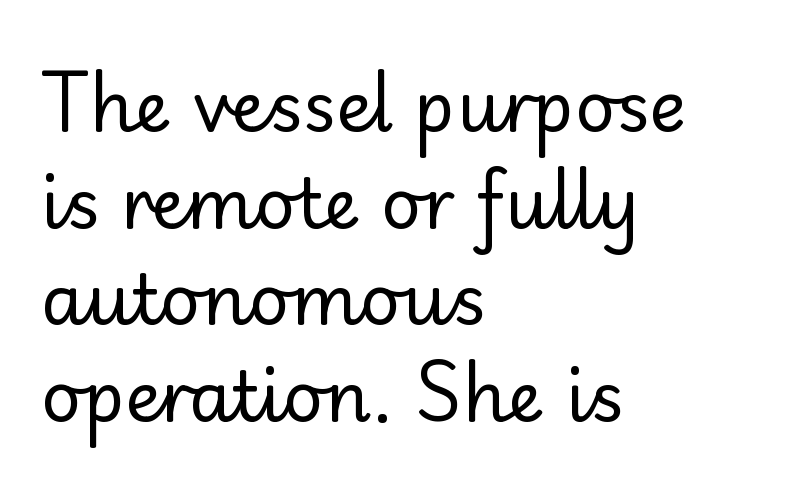
Q: Is the text bold? A: No.
Q: Is the text italic (slanted)? A: No, it is upright.
Q: Is the typeface a serif or a sans-serif typeface? A: Sans-serif.
Q: Is the text underlined? A: No.
Q: How is the paragraph aligned? A: Left-aligned.
Q: Is the spacing between letters normal or unusually wide? A: Normal.
Q: Is the spacing between lines tight, normal or loose? A: Normal.
Q: Width (condensed, normal, or wide)? A: Normal.
Q: Stroke contrast? A: Low.
Q: x-height? A: Small.
Q: Monospaced? A: No.
